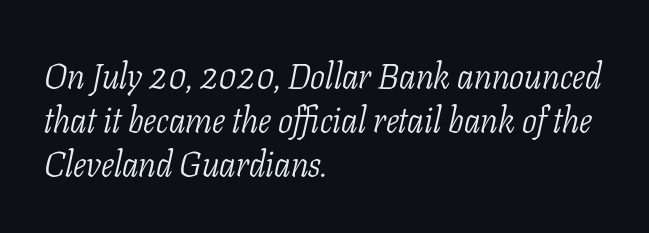
The image shows 35 px light, condensed serif type, italic (leaning right); set left-aligned, normal line spacing (1.26x), normal letter spacing, not underlined; low stroke contrast and a medium x-height.
